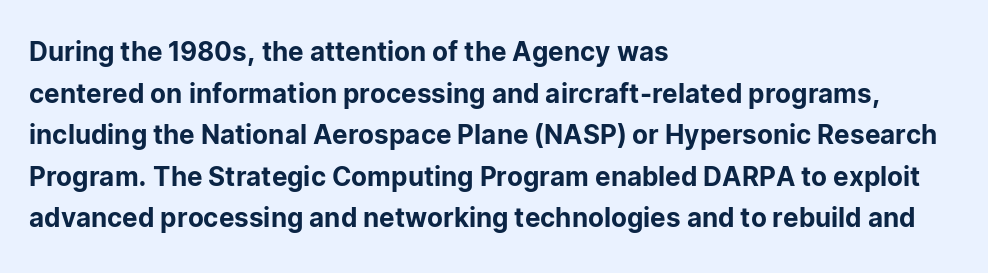
Q: Is the text italic (slanted)? A: No, it is upright.
Q: Is the text underlined? A: No.
Q: How is the paragraph aligned? A: Left-aligned.
Q: Is the spacing between letters normal or unusually wide? A: Normal.
Q: Is the spacing between lines tight, normal or loose? A: Normal.
